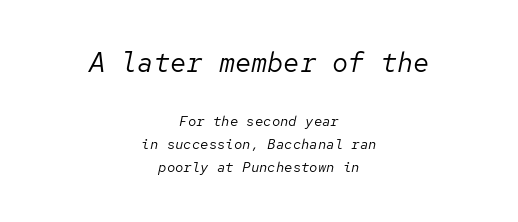
Q: Is the text bold? A: No.
Q: Is the text italic (slanted)? A: Yes, it leans right by about 12 degrees.
Q: Is the text underlined? A: No.
Q: How is the paragraph aligned? A: Centered.
Q: Is the spacing between letters normal or unusually wide? A: Normal.
Q: Is the spacing between lines tight, normal or loose? A: Normal.
Q: Which block of text is set in a larger size, the first (top) or the second (bottom)? A: The first (top) one.
